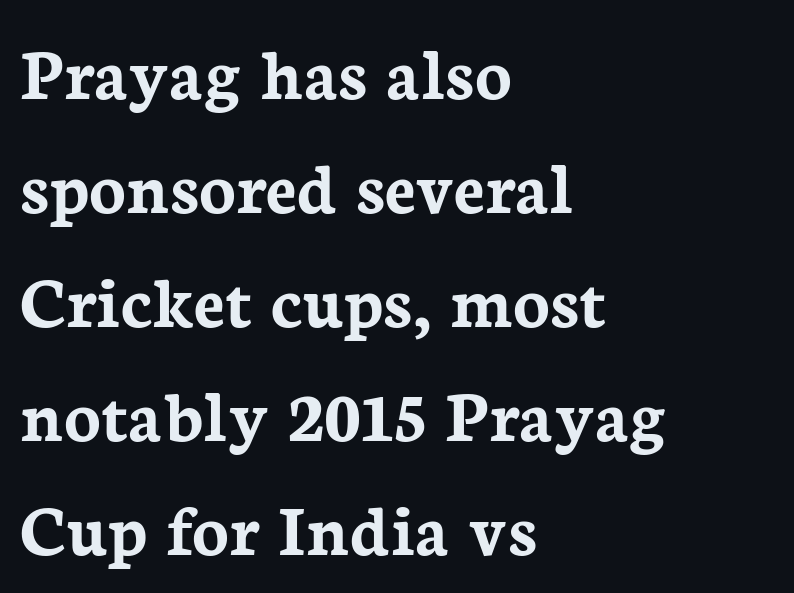
The strip under each line holds only bare page. The text block is weighted toward the left margin, trailing off unevenly rightward. Inter-character spacing is left at the font's built-in metrics. On the weight axis this lands at bold, roughly 700. The face used here is proportionally spaced, like ordinary book or web type.
